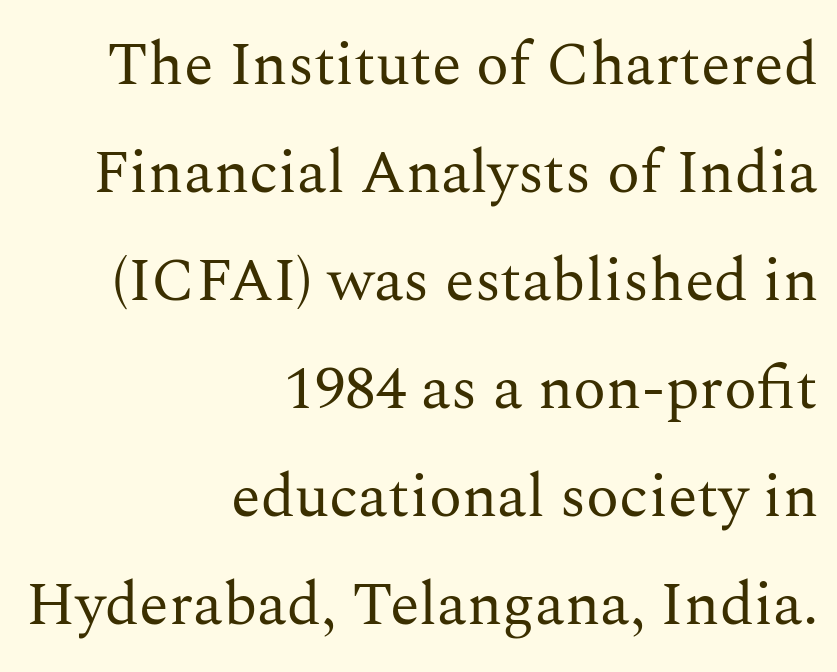
{"serif": "yes", "italic": "no", "bold": "no", "weight": "regular", "width": "normal", "stroke_contrast": "medium", "x_height": "medium", "monospaced": "no", "underline": "no", "align": "right", "line_spacing_ratio": 1.77, "letter_spacing": "normal", "letter_spacing_em": 0.0, "glyph_px": 61}
